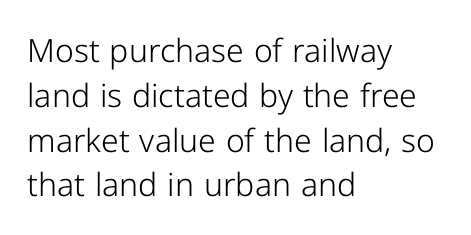
{"serif": "no", "italic": "no", "bold": "no", "weight": "light", "width": "normal", "stroke_contrast": "low", "x_height": "medium", "monospaced": "no", "underline": "no", "align": "left", "line_spacing": "normal", "line_spacing_ratio": 1.4, "letter_spacing": "normal", "letter_spacing_em": 0.0, "glyph_px": 32}
